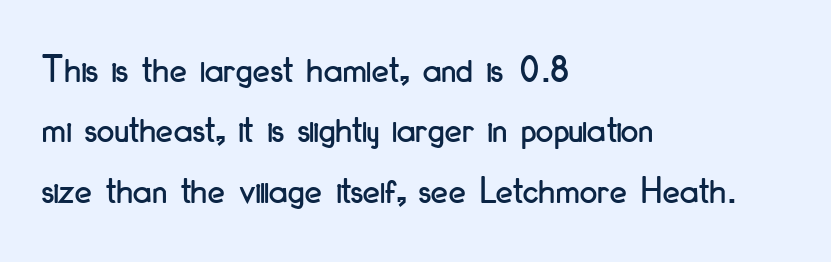
The image shows 39 px condensed sans-serif type, upright; set left-aligned, normal line spacing (1.55x), normal letter spacing, not underlined; low stroke contrast and a small x-height.
